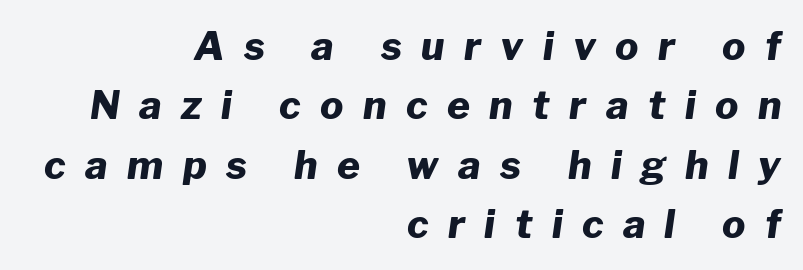
{"italic": "yes", "lean": "right", "slant_degrees": 8, "bold": "yes", "weight": "heavy", "width": "normal", "stroke_contrast": "low", "x_height": "medium", "monospaced": "no", "underline": "no", "align": "right", "line_spacing": "normal", "line_spacing_ratio": 1.52, "letter_spacing": "wide", "letter_spacing_em": 0.5, "glyph_px": 39}
